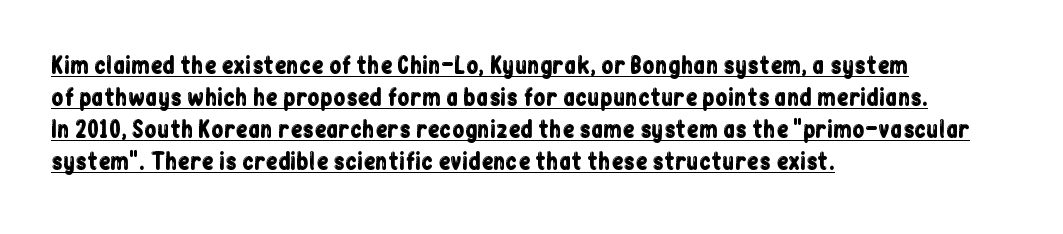
Q: Is the text italic (slanted)? A: No, it is upright.
Q: Is the text underlined? A: Yes.
Q: How is the paragraph aligned? A: Left-aligned.
Q: Is the spacing between letters normal or unusually wide? A: Normal.
Q: Is the spacing between lines tight, normal or loose? A: Normal.
